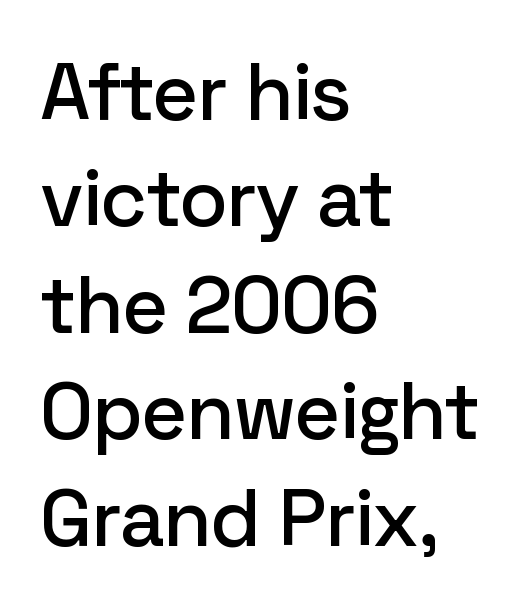
Has an underline been added? It has not. Each line starts at the same left margin while the right side varies. The letters stand straight up with perfectly vertical stems. Notice how descenders clear the ascenders below comfortably — that's standard leading.
